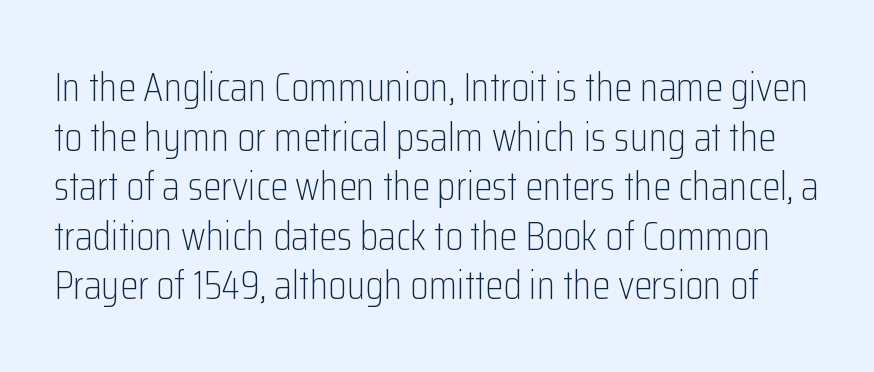
A bare baseline throughout the passage. This sample has the flowing, uneven cadence of proportional lettering. A sans-serif font was chosen for this passage. The letterforms sit shoulder to shoulder at normal distance. Posture: vertical. The typesetting does not lean heavy: it is not bold.
